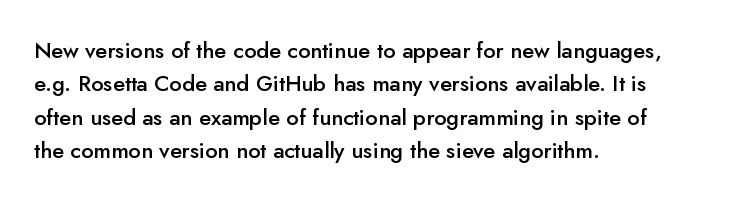
{"italic": "no", "bold": "semi", "underline": "no", "align": "left", "line_spacing": "normal", "line_spacing_ratio": 1.52, "letter_spacing": "normal", "letter_spacing_em": 0.0, "glyph_px": 22}
